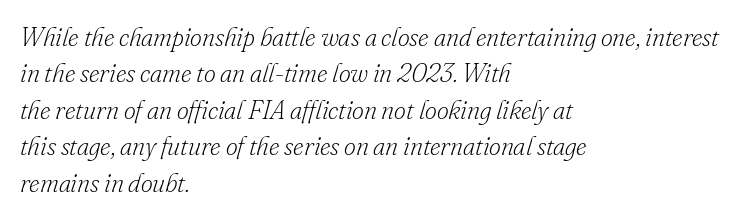
Q: Is the text bold? A: No.
Q: Is the text italic (slanted)? A: Yes, it leans right by about 16 degrees.
Q: Is the text underlined? A: No.
Q: How is the paragraph aligned? A: Left-aligned.
Q: Is the spacing between letters normal or unusually wide? A: Normal.
Q: Is the spacing between lines tight, normal or loose? A: Normal.
